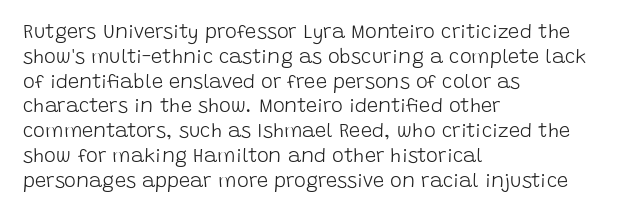
Q: Is the text bold? A: No.
Q: Is the text italic (slanted)? A: No, it is upright.
Q: Is the text underlined? A: No.
Q: How is the paragraph aligned? A: Left-aligned.
Q: Is the spacing between letters normal or unusually wide? A: Normal.
